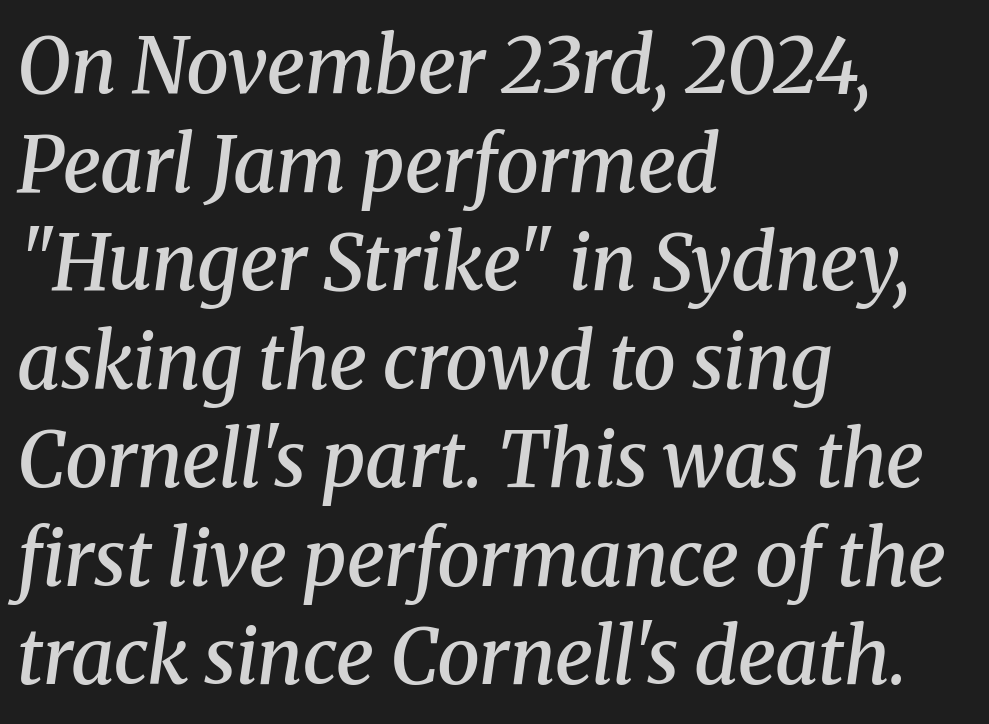
The image shows 77 px semibold serif type, italic (leaning right); set left-aligned, normal line spacing (1.28x), normal letter spacing, not underlined; medium stroke contrast and a medium x-height.
